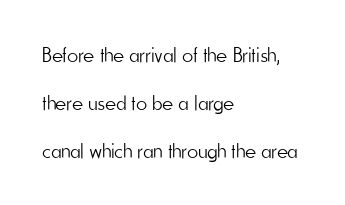
The leading is generous, giving the passage an open texture. The rag falls on the right side of this text block. Descenders are the only things crossing below the line. Ink coverage per letter is moderate at most.
